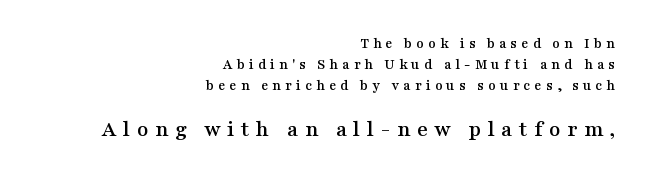
Teacher's note: observe the even right margin — that is flush-right alignment. Substantial extra tracking has been applied to these lines. Characters remain perfectly vertical along every line. Only glyphs here, with clear space below each row. Caption: upper text group reduced, lower text group enlarged.
